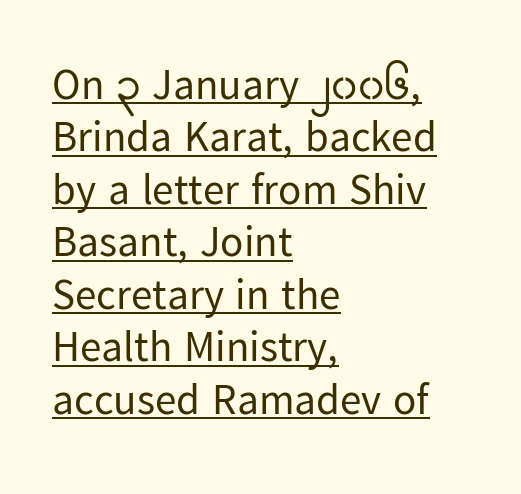
The axis of the letterforms is exactly vertical. The letters advance in unequal steps, a hallmark of proportional type. The paragraph has a hard left edge and a soft right edge. Weight: regular or lighter.
